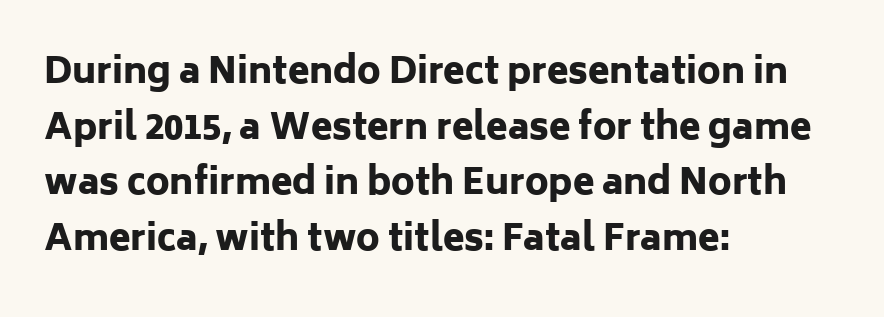
{"serif": "no", "italic": "no", "bold": "yes", "weight": "heavy", "width": "normal", "stroke_contrast": "low", "x_height": "medium", "monospaced": "no", "underline": "no", "align": "left", "line_spacing": "normal", "line_spacing_ratio": 1.59, "letter_spacing": "normal", "letter_spacing_em": 0.0, "glyph_px": 35}
